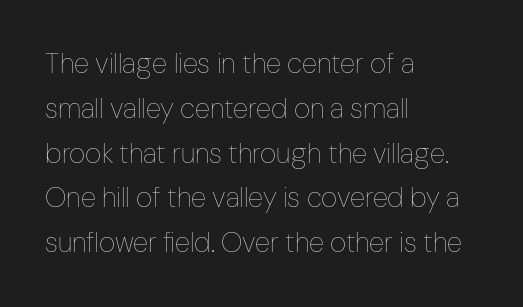
The image shows 28 px thin, condensed type, upright; set left-aligned, normal line spacing (1.6x), normal letter spacing, not underlined; low stroke contrast and a medium x-height.
